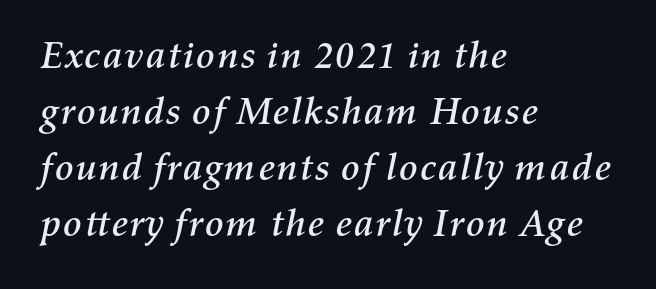
Q: Is the text italic (slanted)? A: Yes, it leans right by about 11 degrees.
Q: Is the text underlined? A: No.
Q: How is the paragraph aligned? A: Left-aligned.
Q: Is the spacing between letters normal or unusually wide? A: Normal.
Q: Is the spacing between lines tight, normal or loose? A: Normal.
Q: Width (condensed, normal, or wide)? A: Normal.
Q: Stroke contrast? A: Medium.
Q: x-height? A: Medium.
Q: Monospaced? A: No.
